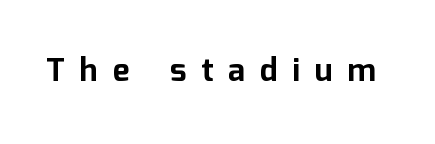
The image shows 32 px bold sans-serif type, upright; set unusually wide letter spacing (+0.47 em), not underlined; low stroke contrast and a medium x-height.
